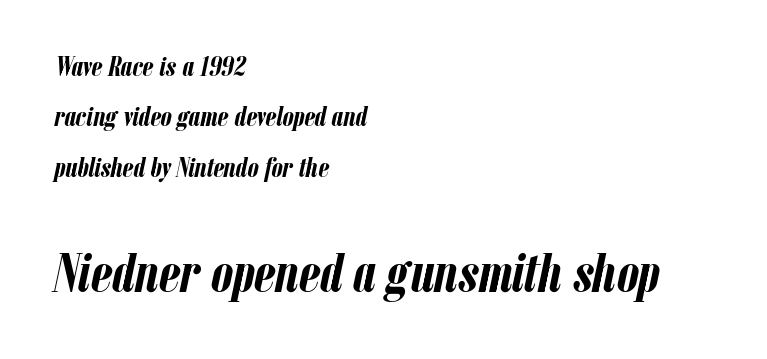
Q: Is the text bold? A: Yes.
Q: Is the text italic (slanted)? A: Yes, it leans right by about 12 degrees.
Q: Is the text underlined? A: No.
Q: How is the paragraph aligned? A: Left-aligned.
Q: Is the spacing between letters normal or unusually wide? A: Normal.
Q: Which block of text is set in a larger size, the first (top) or the second (bottom)? A: The second (bottom) one.
Q: Width (condensed, normal, or wide)? A: Condensed.
Q: Stroke contrast? A: Low.
Q: x-height? A: Medium.
Q: Monospaced? A: No.
